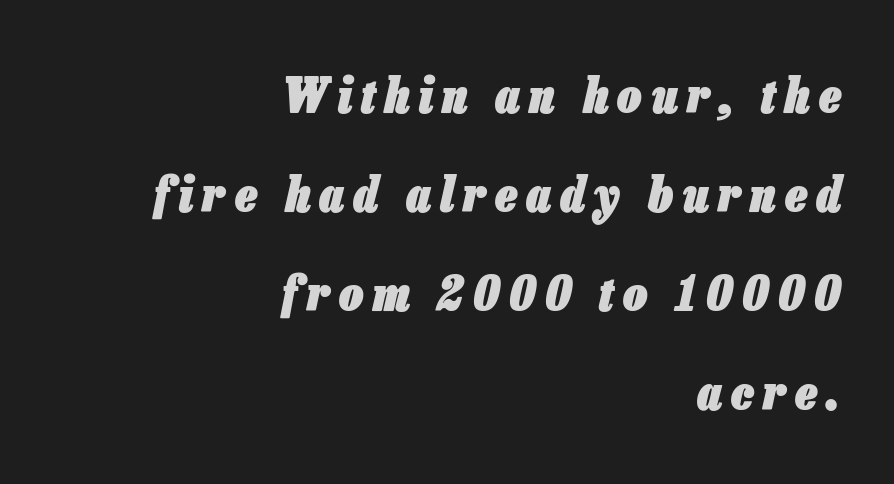
The foot of each line stays bare and open. The block of text is sparse from top to bottom, with ample space between rows. The axis of the letterforms is tilted away from vertical. Typesetter's note: full bold, strokes at maximum text heaviness. A typesetter would call this proportional, since set widths differ per character. A student would call this right alignment; a typographer would say flush right, rag left.
